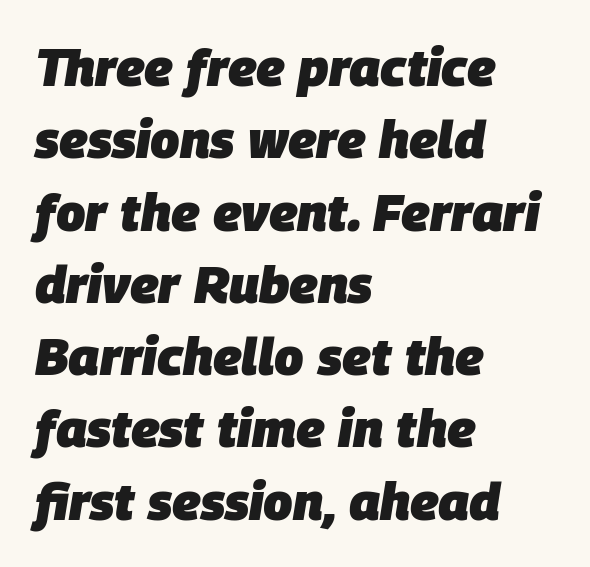
{"italic": "yes", "lean": "right", "slant_degrees": 9, "bold": "yes", "weight": "heavy", "width": "normal", "stroke_contrast": "low", "x_height": "large", "monospaced": "no", "underline": "no", "align": "left", "line_spacing": "normal", "line_spacing_ratio": 1.39, "letter_spacing": "normal", "letter_spacing_em": 0.0, "glyph_px": 52}
